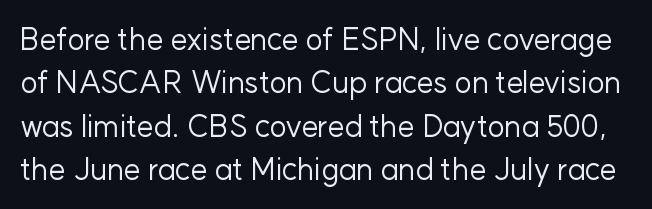
{"serif": "no", "italic": "no", "bold": "no", "weight": "regular", "width": "normal", "stroke_contrast": "low", "x_height": "medium", "monospaced": "no", "underline": "no", "line_spacing": "normal", "line_spacing_ratio": 1.45, "letter_spacing": "normal", "letter_spacing_em": 0.0, "glyph_px": 30}
